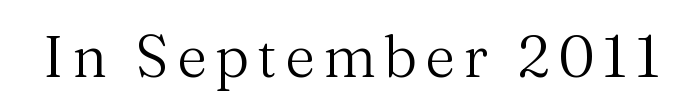
{"serif": "yes", "italic": "no", "bold": "no", "weight": "regular", "width": "normal", "stroke_contrast": "medium", "x_height": "medium", "monospaced": "no", "underline": "no", "glyph_px": 58}
